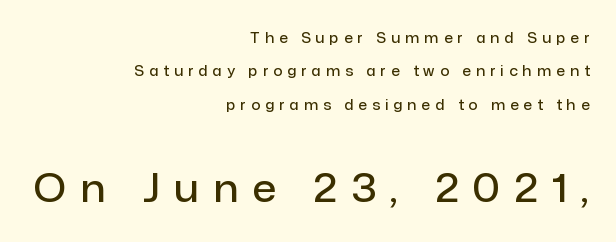
Strokes here are thickened, but only to semibold level. Words float on clear page, feet unadorned. Is there much room between lines? Yes — plenty of vertical air separates them. Does the bottom block carry the larger type? Yes, it does. The passage shown is typed in a proportional face where columns would drift. Leftover space on each line is placed entirely before the opening word.
